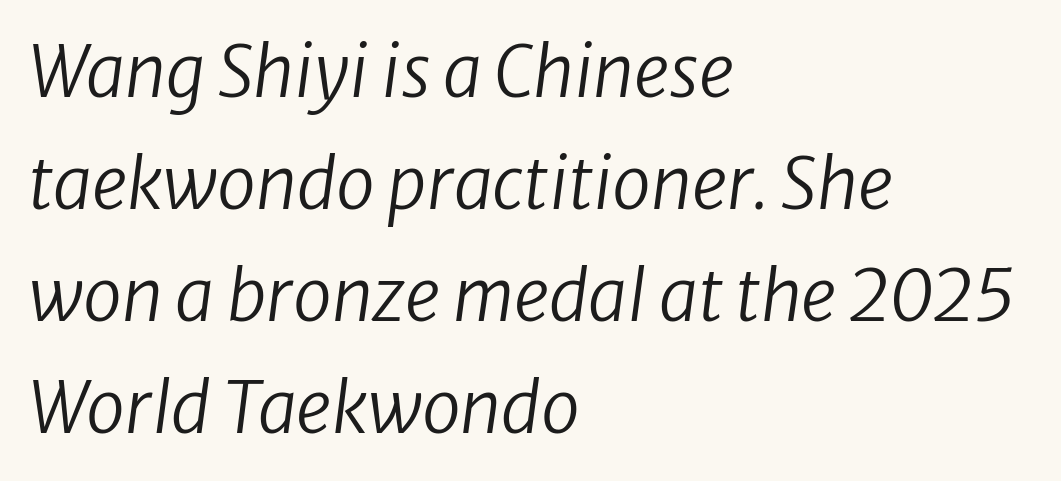
The image shows 70 px regular-weight type, italic (leaning right); set left-aligned, normal line spacing (1.6x), normal letter spacing, not underlined; low stroke contrast and a medium x-height.
